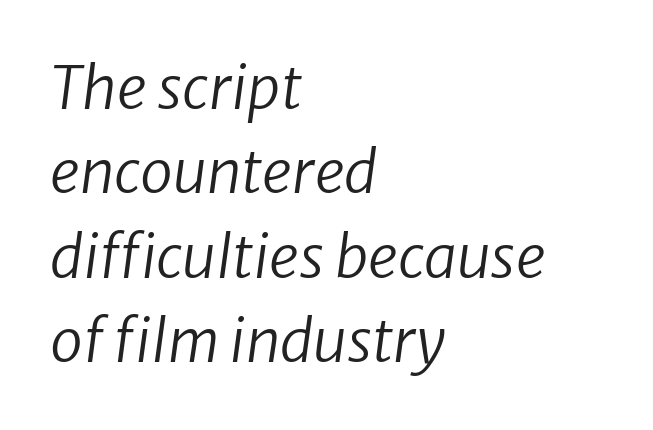
Q: Is the text bold? A: No.
Q: Is the text italic (slanted)? A: Yes, it leans right by about 8 degrees.
Q: Is the text underlined? A: No.
Q: How is the paragraph aligned? A: Left-aligned.
Q: Is the spacing between letters normal or unusually wide? A: Normal.
Q: Is the spacing between lines tight, normal or loose? A: Normal.
Q: Width (condensed, normal, or wide)? A: Normal.
Q: Stroke contrast? A: Low.
Q: x-height? A: Medium.
Q: Monospaced? A: No.
